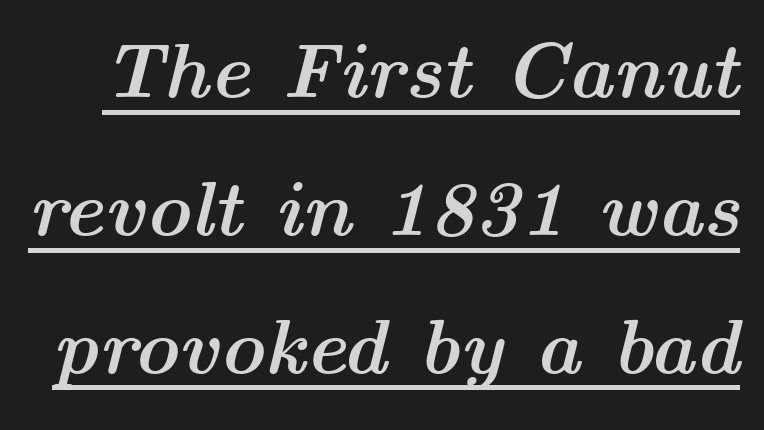
Q: Is the text bold? A: Yes.
Q: Is the text italic (slanted)? A: Yes, it leans right by about 14 degrees.
Q: Is the text underlined? A: Yes.
Q: Is the spacing between letters normal or unusually wide? A: Normal.
Q: Width (condensed, normal, or wide)? A: Wide.
Q: Stroke contrast? A: Medium.
Q: x-height? A: Medium.
Q: Monospaced? A: No.
